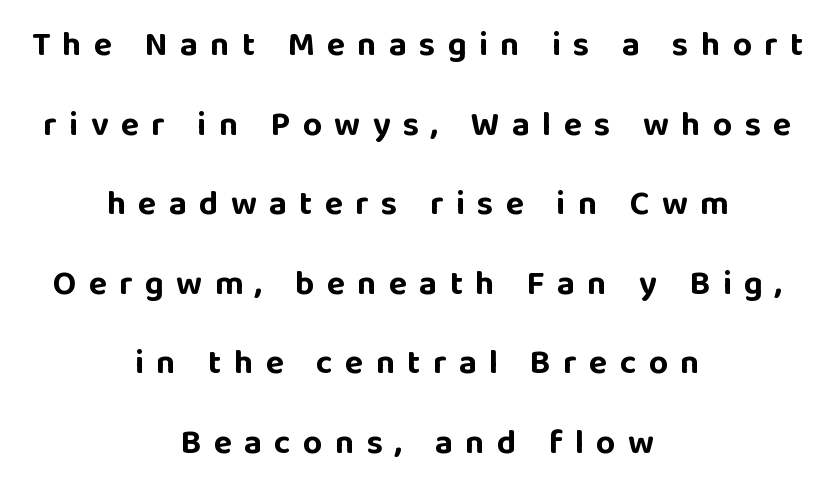
{"serif": "no", "italic": "no", "bold": "yes", "weight": "bold", "width": "normal", "stroke_contrast": "low", "x_height": "large", "monospaced": "no", "underline": "no", "align": "center", "line_spacing": "loose", "line_spacing_ratio": 2.34, "letter_spacing": "wide", "letter_spacing_em": 0.36, "glyph_px": 34}
